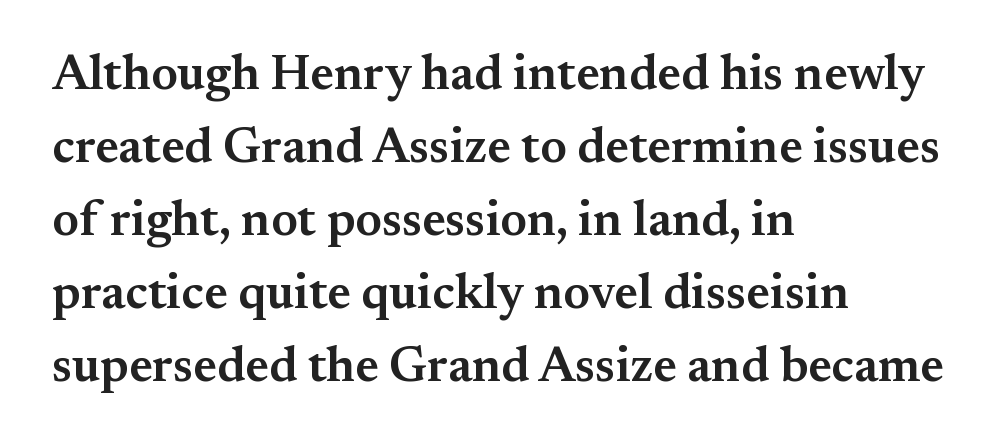
Q: Is the text bold? A: Semi-bold.
Q: Is the text italic (slanted)? A: No, it is upright.
Q: Is the typeface a serif or a sans-serif typeface? A: Serif.
Q: Is the text underlined? A: No.
Q: How is the paragraph aligned? A: Left-aligned.
Q: Is the spacing between letters normal or unusually wide? A: Normal.
Q: Is the spacing between lines tight, normal or loose? A: Normal.
Q: Width (condensed, normal, or wide)? A: Normal.
Q: Stroke contrast? A: Medium.
Q: x-height? A: Small.
Q: Monospaced? A: No.
